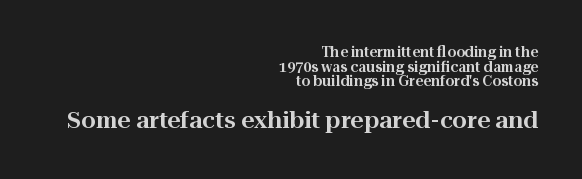
Between these two stacked blocks, the lower one wins on size. The face used here is rendered with its standard letterfit. Baseline-to-baseline distance is barely more than the letter height. The area under the type is left untouched. Upright lettering throughout. This sample is right-justified, so line beginnings fall wherever the words allow.
